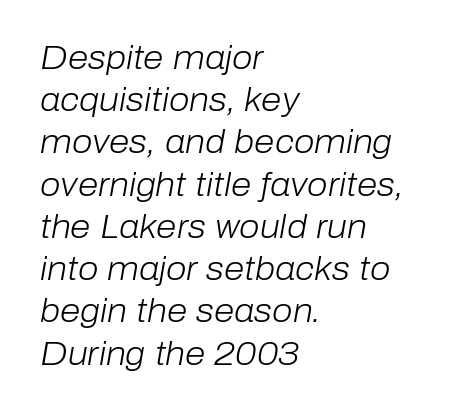
The image shows 33 px light type, italic (leaning right); set left-aligned, normal line spacing (1.28x), normal letter spacing, not underlined; low stroke contrast and a medium x-height.
